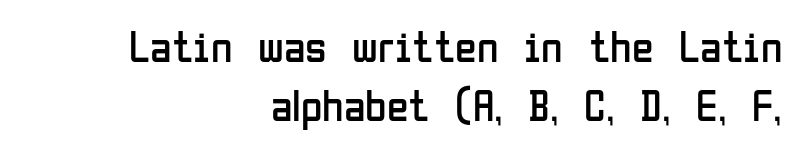
The image shows 44 px regular-weight, condensed sans-serif type, upright; set right-aligned, normal line spacing (1.34x), normal letter spacing, not underlined; low stroke contrast and a medium x-height.
